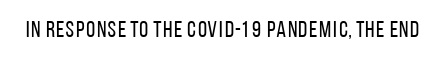
{"italic": "no", "bold": "no", "underline": "no", "letter_spacing": "normal", "letter_spacing_em": 0.0, "glyph_px": 23}
